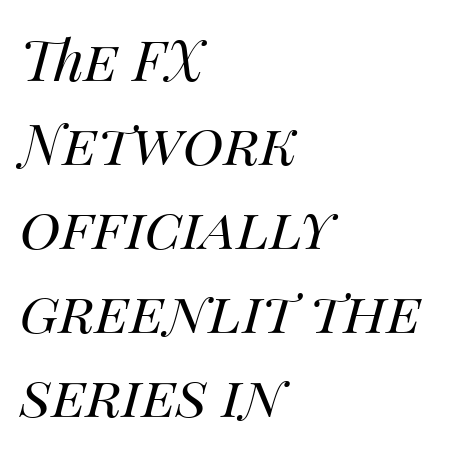
Q: Is the text bold? A: No.
Q: Is the text italic (slanted)? A: Yes, it leans right by about 14 degrees.
Q: Is the text underlined? A: No.
Q: How is the paragraph aligned? A: Left-aligned.
Q: Is the spacing between letters normal or unusually wide? A: Normal.
Q: Is the spacing between lines tight, normal or loose? A: Normal.
Q: Width (condensed, normal, or wide)? A: Normal.
Q: Stroke contrast? A: Medium.
Q: x-height? A: Large.
Q: Monospaced? A: No.
